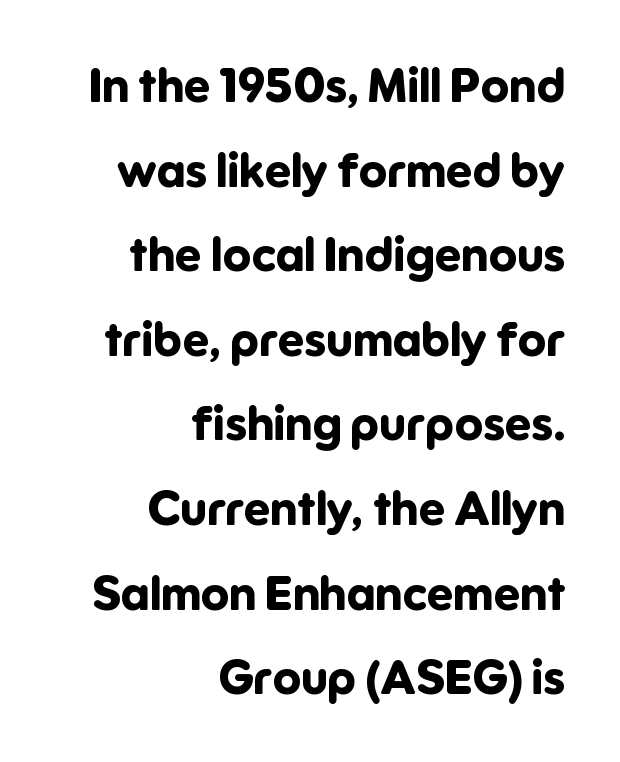
{"serif": "no", "italic": "no", "bold": "yes", "weight": "bold", "width": "normal", "stroke_contrast": "low", "x_height": "medium", "monospaced": "no", "underline": "no", "align": "right", "line_spacing_ratio": 1.8, "letter_spacing": "normal", "letter_spacing_em": 0.0, "glyph_px": 47}
